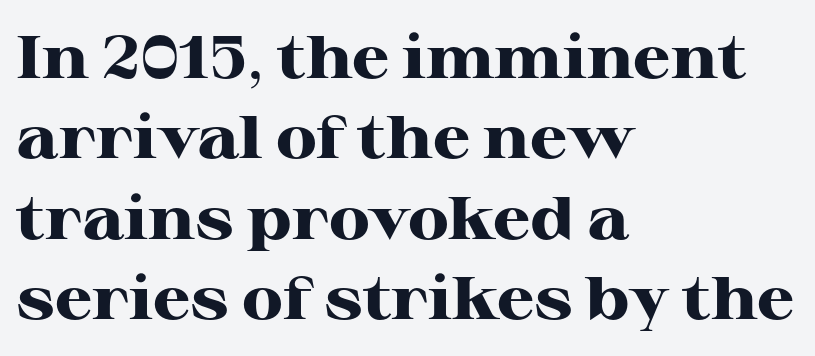
The image shows 60 px heavy, wide serif type, upright; set left-aligned, normal line spacing (1.34x), normal letter spacing, not underlined; high stroke contrast and a medium x-height.
